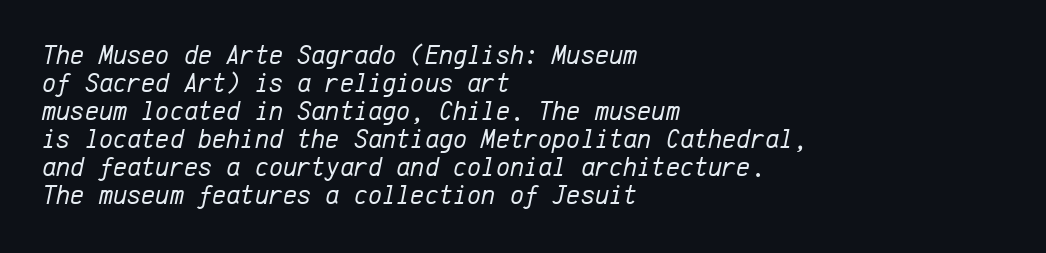
The image shows 27 px text type, italic (leaning right); set left-aligned, tight line spacing (1.04x), normal letter spacing, not underlined.
